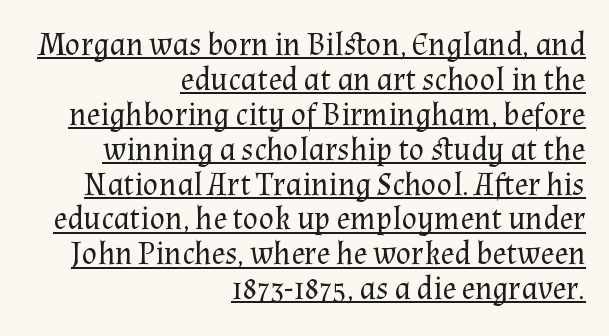
The image shows 32 px regular-weight type, upright; set right-aligned, tight line spacing (1.09x), normal letter spacing, underlined; medium stroke contrast and a medium x-height.
